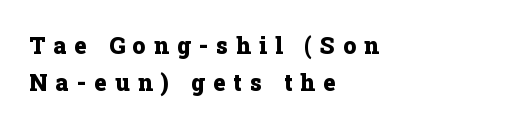
Honestly, there is no underline to notice here at all. Compared with typical paragraphs, the rows here are spaced about the same. The rendering anchors every line to the left-hand side. Strong, thick strokes mark this as bold type. The rendering inserts visible extra space after every character. Notice how the stems are strictly vertical — no italics here.
